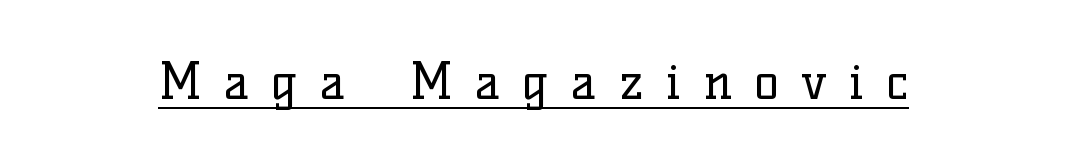
{"serif": "yes", "italic": "no", "bold": "no", "weight": "regular", "width": "normal", "stroke_contrast": "low", "x_height": "medium", "monospaced": "no", "underline": "yes", "letter_spacing": "wide", "letter_spacing_em": 0.46, "glyph_px": 50}
